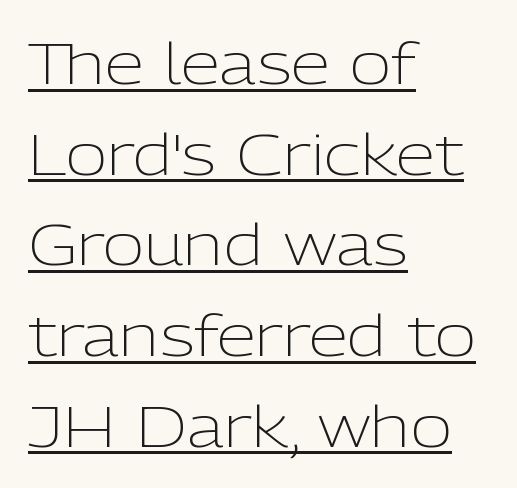
The image shows 57 px light sans-serif type, upright; set left-aligned, normal line spacing (1.59x), normal letter spacing, underlined; low stroke contrast and a medium x-height.
